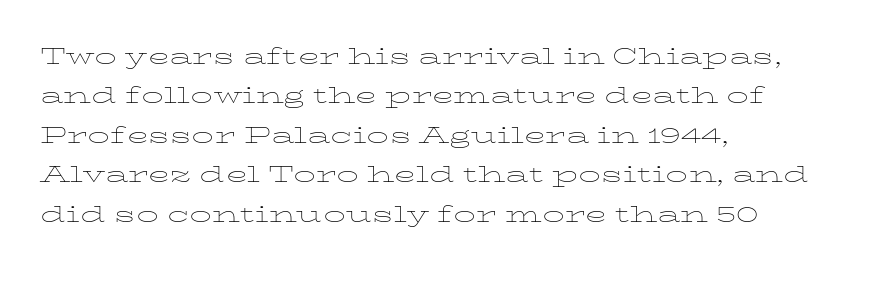
The image shows 29 px thin, wide type, upright; set left-aligned, normal line spacing (1.36x), normal letter spacing, not underlined; low stroke contrast and a medium x-height.
